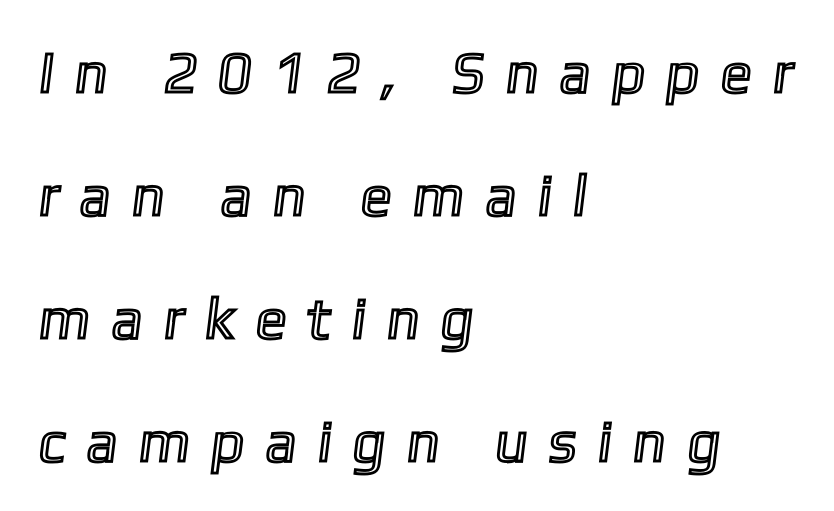
The image shows 58 px text type; set left-aligned, loose line spacing (2.12x), unusually wide letter spacing (+0.36 em), not underlined; a medium x-height.
